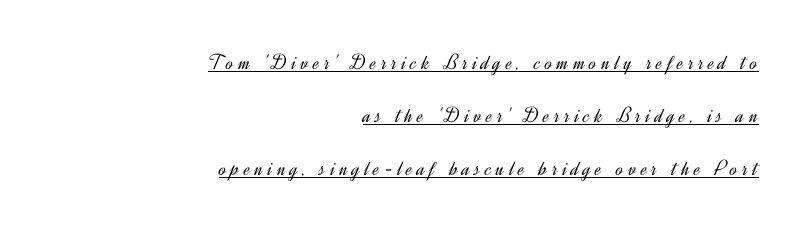
{"bold": "no", "underline": "yes", "align": "right", "line_spacing": "loose", "line_spacing_ratio": 2.4, "letter_spacing": "wide", "letter_spacing_em": 0.21, "glyph_px": 22}
